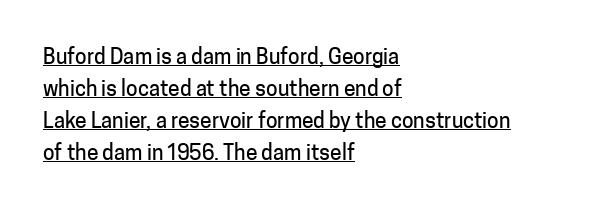
Normally led — the rows are evenly, conventionally spaced. Left-aligned paragraph, ragged on the right. This sample carries an underscore along the baseline area. Quick note: not italic, upright.
